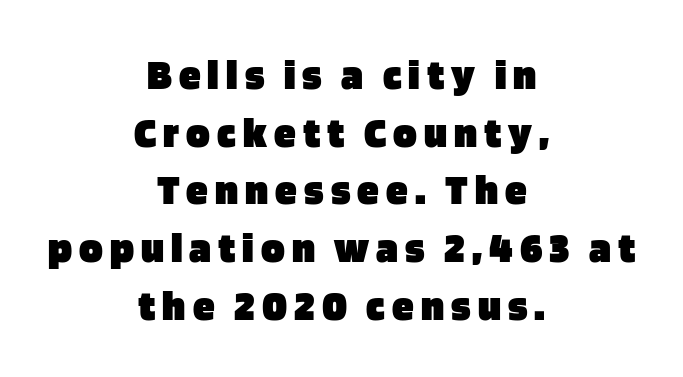
This sample keeps an unexceptional amount of space between lines. One-word summary of the alignment: center. Typographically, this falls in the sans-serif category. Note the varied advance widths — an 'i' is clearly narrower than an 'm'. Caption: bold face, heavy strokes.
